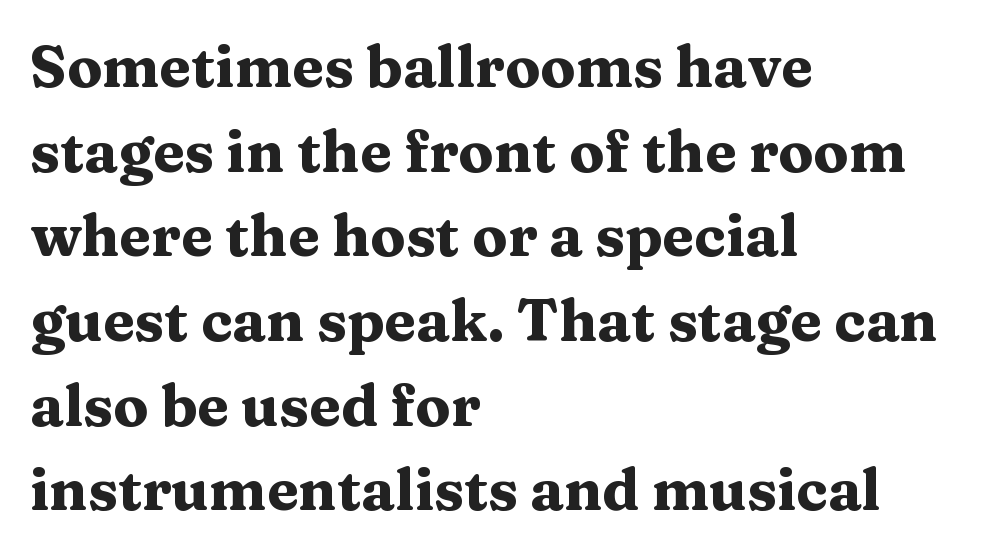
The image shows 58 px heavy, wide serif type, upright; set left-aligned, normal line spacing (1.46x), normal letter spacing, not underlined; medium stroke contrast and a medium x-height.
